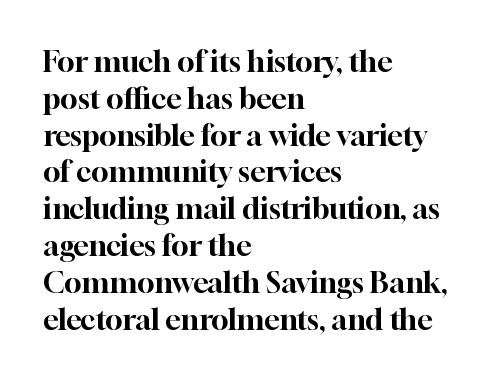
{"serif": "yes", "italic": "no", "width": "normal", "stroke_contrast": "high", "x_height": "medium", "monospaced": "no", "underline": "no", "align": "left", "line_spacing": "normal", "line_spacing_ratio": 1.27, "letter_spacing": "normal", "letter_spacing_em": 0.0, "glyph_px": 29}
